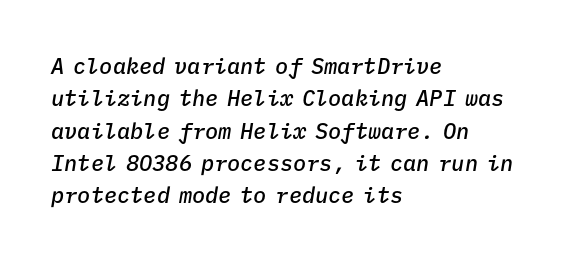
The image shows 22 px text type, italic (leaning right); set left-aligned, normal line spacing (1.47x), normal letter spacing, not underlined.
